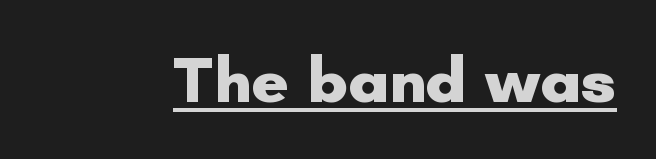
Looks like regular typesetting: each glyph gets only the width it needs. Nothing sits at the stroke ends, so this counts as sans-serif. Thick stems and heavy bowls — unmistakably bold. Students, note that the glyphs here touch the page at normal intervals.
